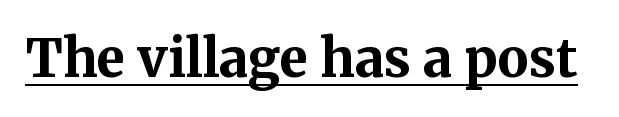
Q: Is the text bold? A: Yes.
Q: Is the text italic (slanted)? A: No, it is upright.
Q: Is the typeface a serif or a sans-serif typeface? A: Serif.
Q: Is the text underlined? A: Yes.
Q: Is the spacing between letters normal or unusually wide? A: Normal.
Q: Width (condensed, normal, or wide)? A: Normal.
Q: Stroke contrast? A: Medium.
Q: x-height? A: Medium.
Q: Monospaced? A: No.
